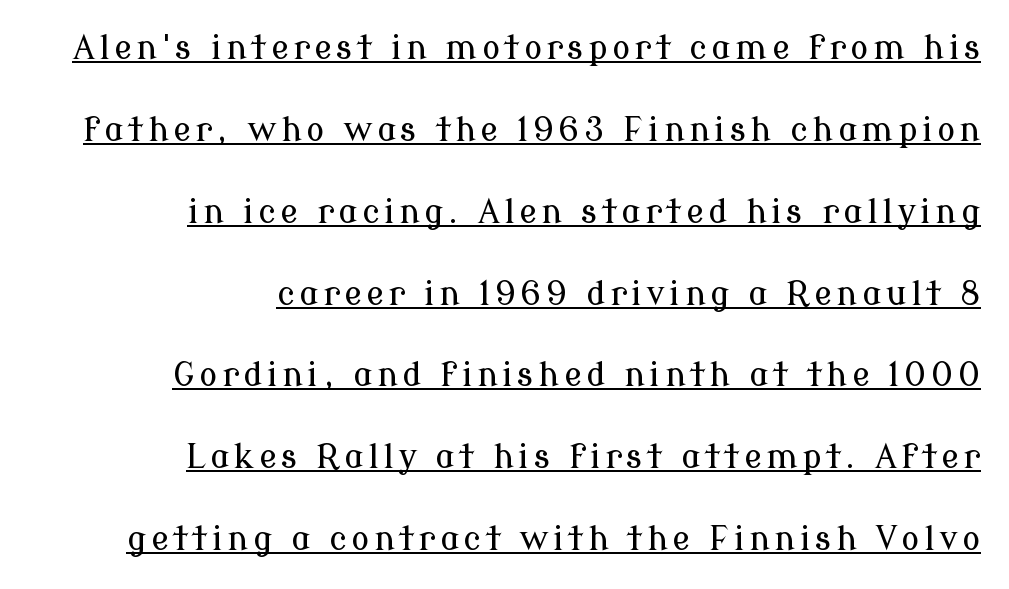
{"serif": "yes", "italic": "no", "width": "normal", "stroke_contrast": "low", "x_height": "medium", "monospaced": "no", "underline": "yes", "align": "right", "line_spacing": "loose", "line_spacing_ratio": 2.48, "glyph_px": 33}
